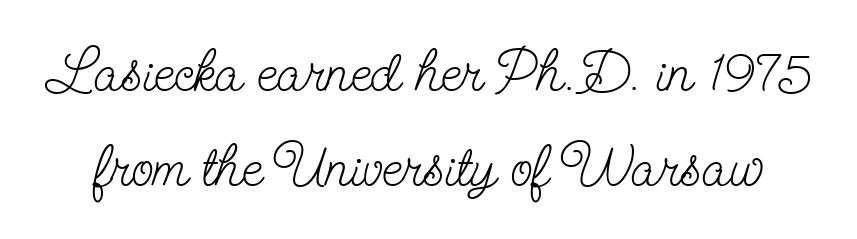
{"serif": "yes", "bold": "no", "weight": "light", "width": "condensed", "stroke_contrast": "low", "x_height": "small", "monospaced": "no", "underline": "no", "line_spacing": "normal", "line_spacing_ratio": 1.63, "letter_spacing": "normal", "letter_spacing_em": 0.0, "glyph_px": 58}
